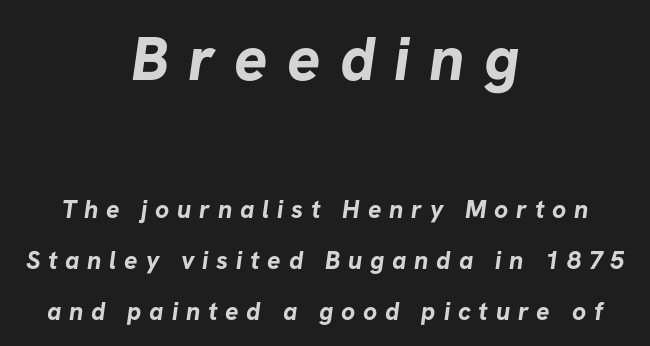
Character widths vary here, with narrow letters taking less room than wide ones. Compare the two chunks: the upper has the greater cap height. Each glyph is drawn with heavy, bold strokes. Caption: expanded tracking, letters set apart. Check under the words: just untouched page. Centered paragraph, ragged on both sides.
